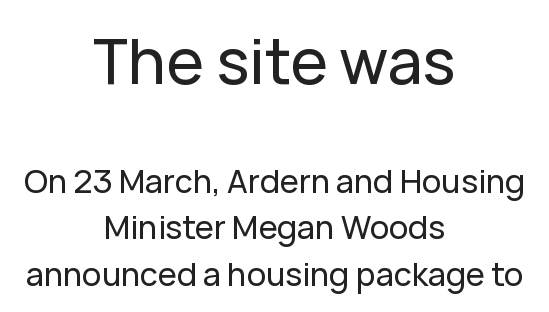
The passage shown begins with its larger block and ends with its smaller one. Is the block centered? Yes — each line is placed symmetrically about the middle. Each letter keeps its own natural width here, so spacing adapts to shape. The letters stand upright; this is a roman face. A typesetter would label this face a sans.
